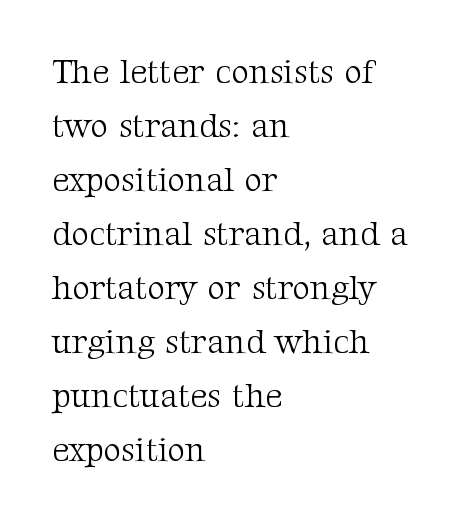
The image shows 34 px light serif type, upright; set left-aligned, normal line spacing (1.59x), normal letter spacing, not underlined; medium stroke contrast and a medium x-height.
